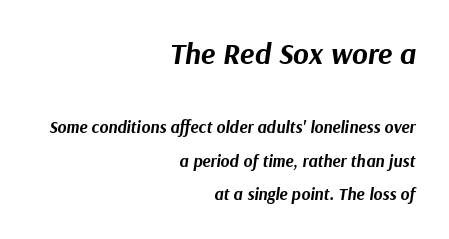
The image shows 30 px bold type, italic (leaning right); set right-aligned, loose line spacing (1.95x), normal letter spacing, not underlined; the first (top) block is 1.76x larger; medium stroke contrast and a medium x-height.
